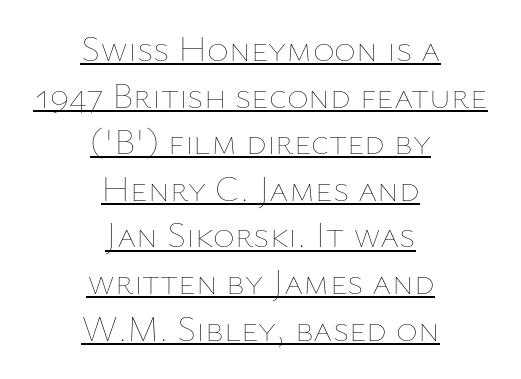
Q: Is the text bold? A: No.
Q: Is the text italic (slanted)? A: No, it is upright.
Q: Is the text underlined? A: Yes.
Q: How is the paragraph aligned? A: Centered.
Q: Is the spacing between letters normal or unusually wide? A: Normal.
Q: Is the spacing between lines tight, normal or loose? A: Normal.
Q: Width (condensed, normal, or wide)? A: Normal.
Q: Stroke contrast? A: Low.
Q: x-height? A: Medium.
Q: Monospaced? A: No.
